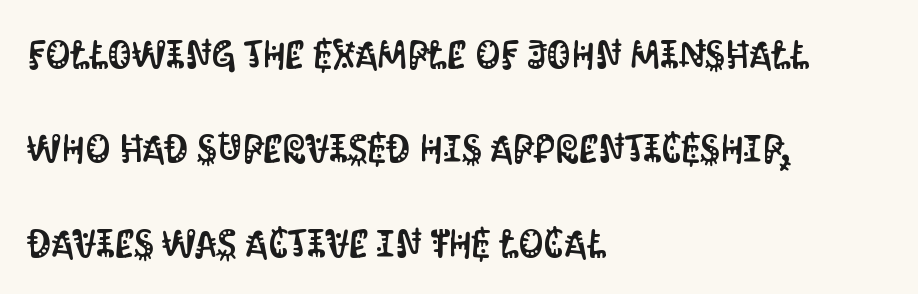
The ragged edge is on the right, which tells us the setting is flush left. The space between consecutive lines is lavish. Stroke terminals: plain, sans-serif. These lines keep a tight, regular rhythm from letter to letter. A roman cut, with each character standing at attention. The specimen omits any rule beneath the text block's lines.
